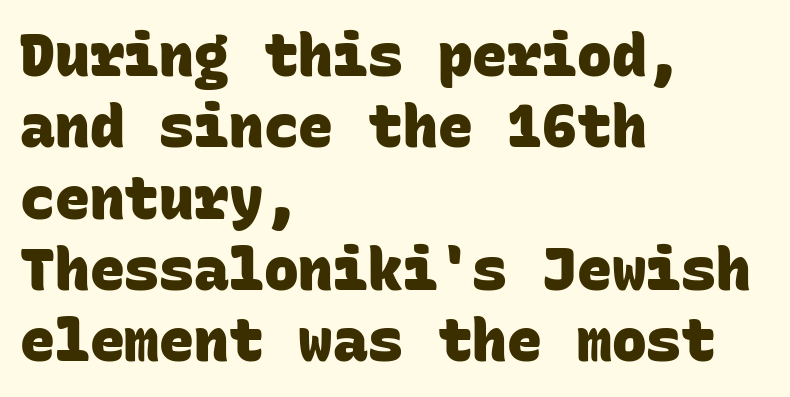
Q: Is the text bold? A: Yes.
Q: Is the typeface a serif or a sans-serif typeface? A: Sans-serif.
Q: Is the text underlined? A: No.
Q: How is the paragraph aligned? A: Left-aligned.
Q: Is the spacing between letters normal or unusually wide? A: Normal.
Q: Width (condensed, normal, or wide)? A: Normal.
Q: Stroke contrast? A: Low.
Q: x-height? A: Large.
Q: Monospaced? A: Yes.
